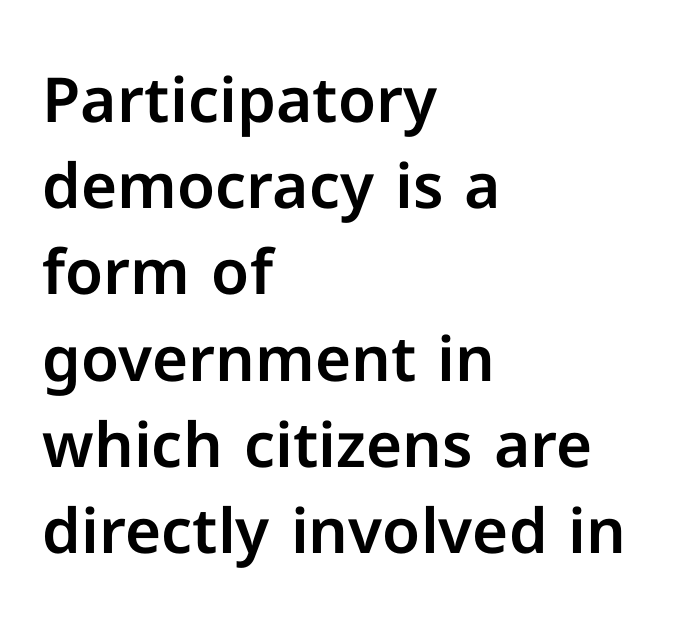
Q: Is the text italic (slanted)? A: No, it is upright.
Q: Is the typeface a serif or a sans-serif typeface? A: Sans-serif.
Q: Is the text underlined? A: No.
Q: How is the paragraph aligned? A: Left-aligned.
Q: Is the spacing between letters normal or unusually wide? A: Normal.
Q: Is the spacing between lines tight, normal or loose? A: Normal.
Q: Width (condensed, normal, or wide)? A: Normal.
Q: Stroke contrast? A: Low.
Q: x-height? A: Medium.
Q: Monospaced? A: No.
